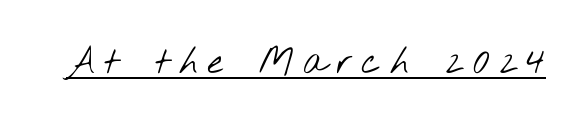
Is the stroke heavy? The answer is a plain regular-or-lighter. Compared with undecorated copy, this sample adds a rule below the words. This sample has the flowing, uneven cadence of proportional lettering. Honestly, the letter spacing is so wide it's the main thing you notice.
